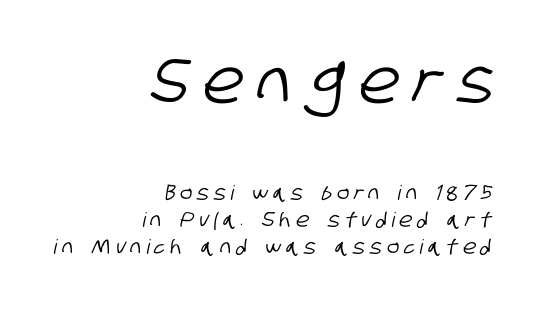
The image shows 61 px condensed sans-serif type; set right-aligned, normal line spacing (1.35x), unusually wide letter spacing (+0.26 em), not underlined; the first (top) block is 3.05x larger; low stroke contrast and a large x-height.
